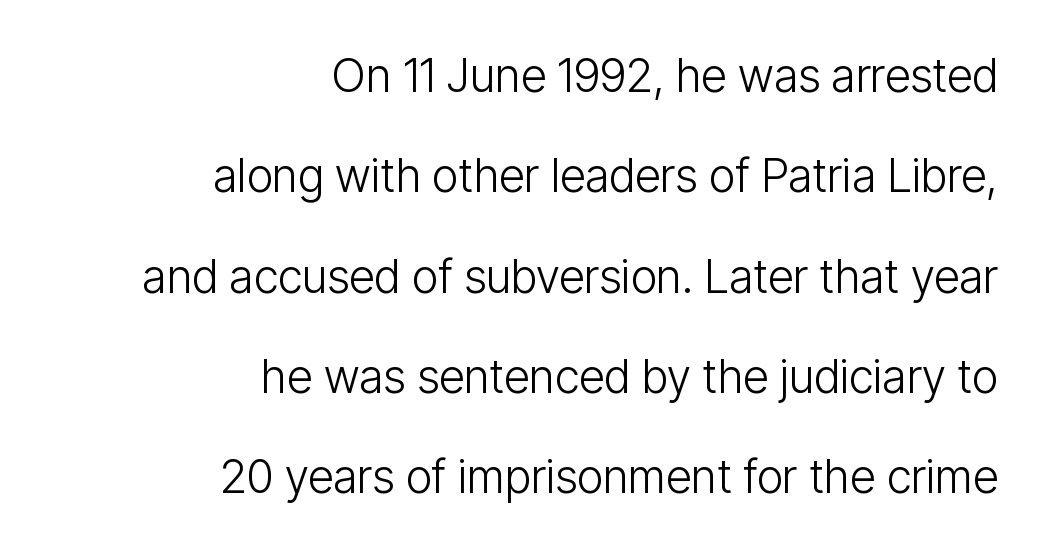
The image shows 46 px light, condensed sans-serif type, upright; set right-aligned, loose line spacing (2.18x), normal letter spacing, not underlined; low stroke contrast and a medium x-height.
